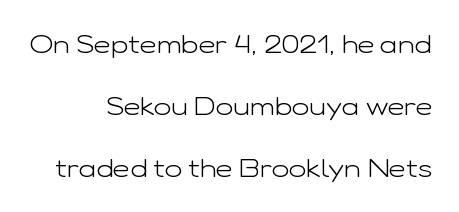
The image shows 26 px text type, upright; set loose line spacing (2.39x), normal letter spacing, not underlined.
